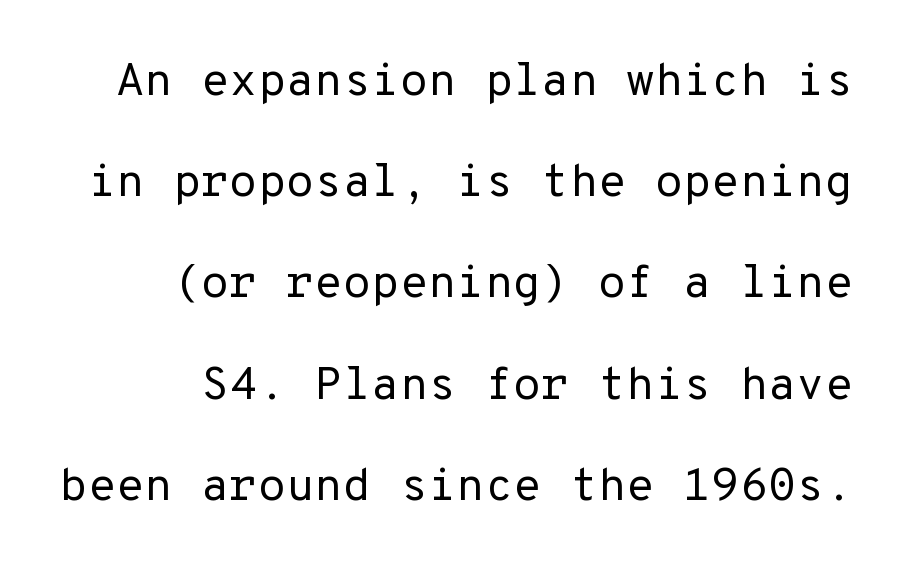
{"serif": "no", "italic": "no", "bold": "no", "weight": "regular", "width": "normal", "stroke_contrast": "low", "x_height": "medium", "underline": "no", "line_spacing": "loose", "line_spacing_ratio": 2.2, "letter_spacing": "normal", "letter_spacing_em": 0.0, "glyph_px": 46}
